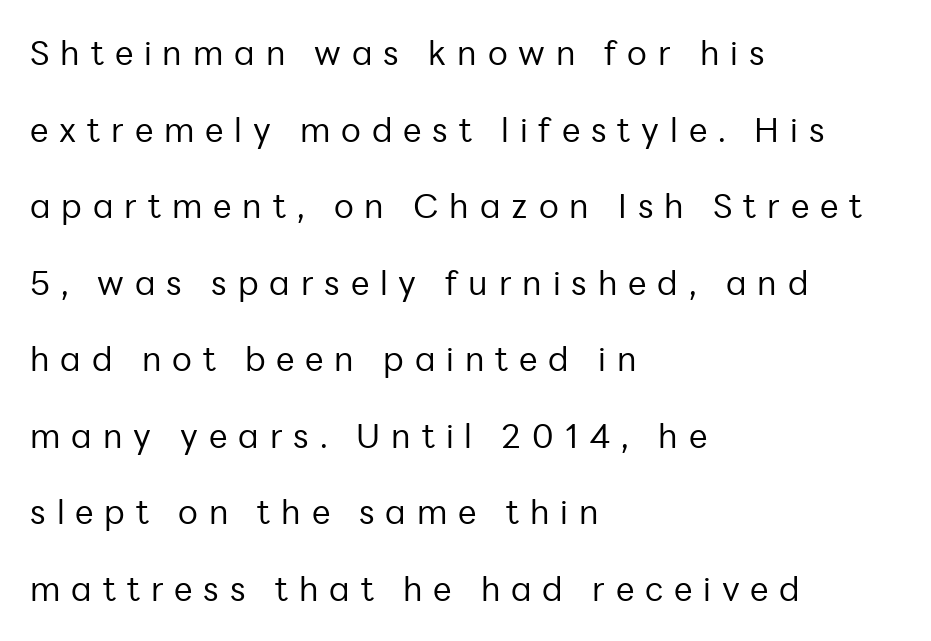
{"serif": "no", "italic": "no", "bold": "no", "weight": "regular", "width": "normal", "stroke_contrast": "low", "x_height": "medium", "monospaced": "no", "underline": "no", "align": "left", "line_spacing": "loose", "line_spacing_ratio": 2.32, "letter_spacing": "wide", "letter_spacing_em": 0.33, "glyph_px": 33}
